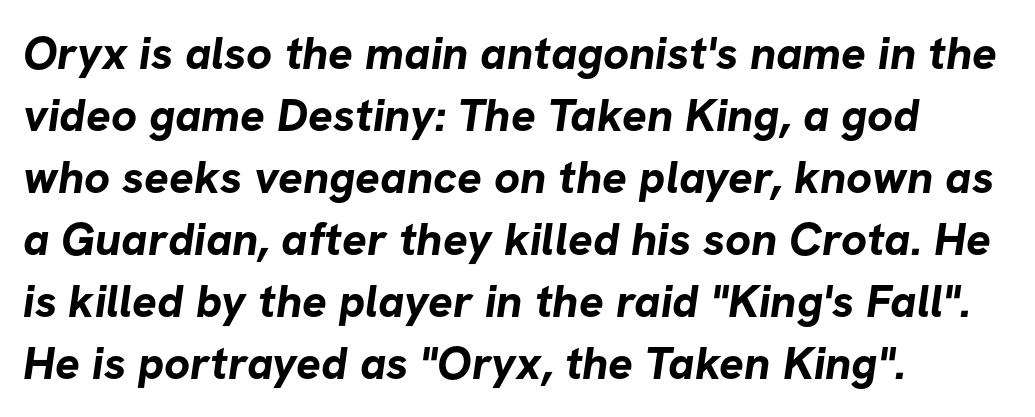
The image shows 46 px bold sans-serif type; set left-aligned, normal line spacing (1.35x), normal letter spacing, not underlined; low stroke contrast and a medium x-height.
